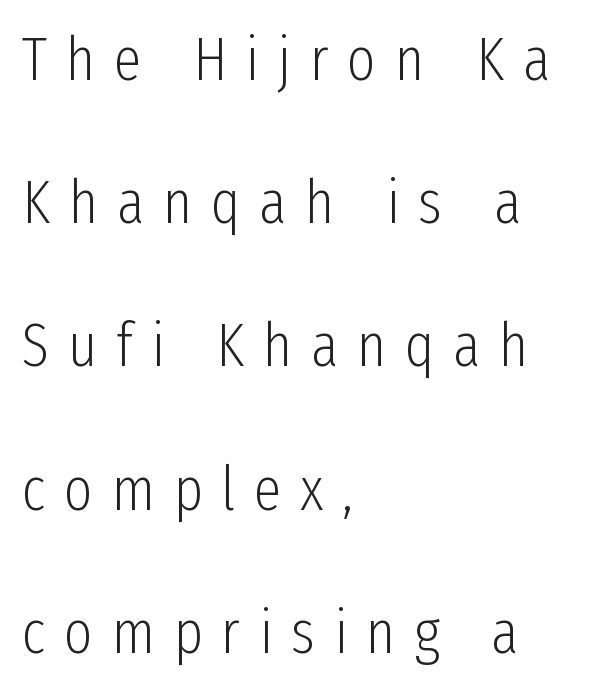
Q: Is the text bold? A: No.
Q: Is the text italic (slanted)? A: No, it is upright.
Q: Is the typeface a serif or a sans-serif typeface? A: Sans-serif.
Q: Is the text underlined? A: No.
Q: How is the paragraph aligned? A: Left-aligned.
Q: Is the spacing between letters normal or unusually wide? A: Unusually wide.
Q: Is the spacing between lines tight, normal or loose? A: Loose.
Q: Width (condensed, normal, or wide)? A: Condensed.
Q: Stroke contrast? A: Low.
Q: x-height? A: Medium.
Q: Monospaced? A: No.
